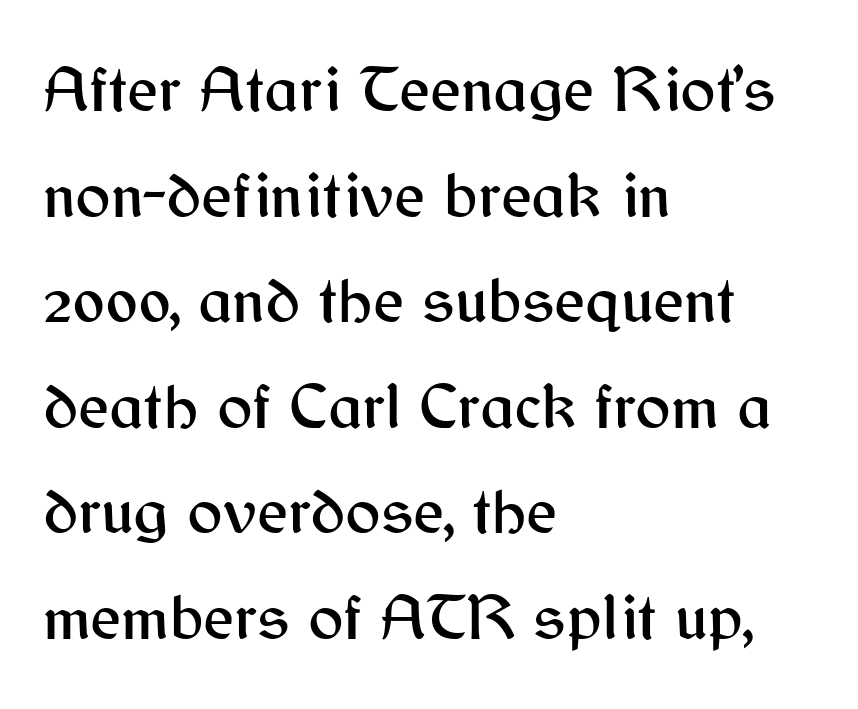
{"serif": "no", "italic": "no", "width": "normal", "stroke_contrast": "medium", "x_height": "medium", "monospaced": "no", "underline": "no", "align": "left", "line_spacing": "normal", "line_spacing_ratio": 1.6, "letter_spacing": "normal", "letter_spacing_em": 0.0, "glyph_px": 66}
